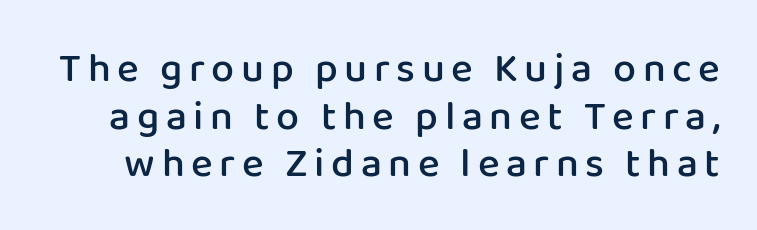
{"serif": "no", "italic": "no", "bold": "semi", "weight": "semibold", "width": "normal", "stroke_contrast": "low", "x_height": "medium", "monospaced": "no", "underline": "no", "line_spacing_ratio": 1.16, "glyph_px": 41}
